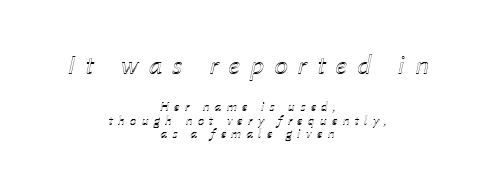
{"italic": "yes", "lean": "right", "slant_degrees": 12, "width": "normal", "x_height": "medium", "monospaced": "no", "underline": "no", "align": "center", "line_spacing": "tight", "line_spacing_ratio": 0.98, "letter_spacing": "wide", "letter_spacing_em": 0.35, "larger_block": "first", "size_ratio": 2.0, "glyph_px": 28}
